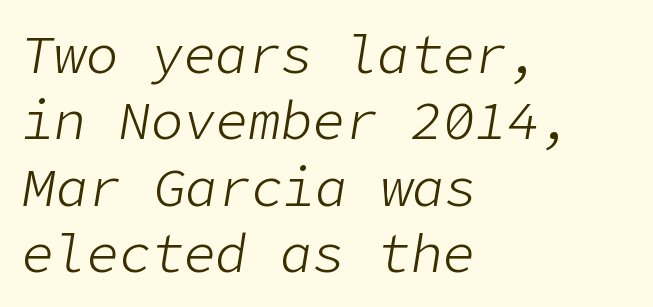
Typeset ragged right — the left edge is the straight one. Heaviness? Minimal to ordinary, like unemphasized prose. This rendering features lettering with no underline. Slant detected: the letters are inclined. This rendering leaves character spacing at its baseline value.
